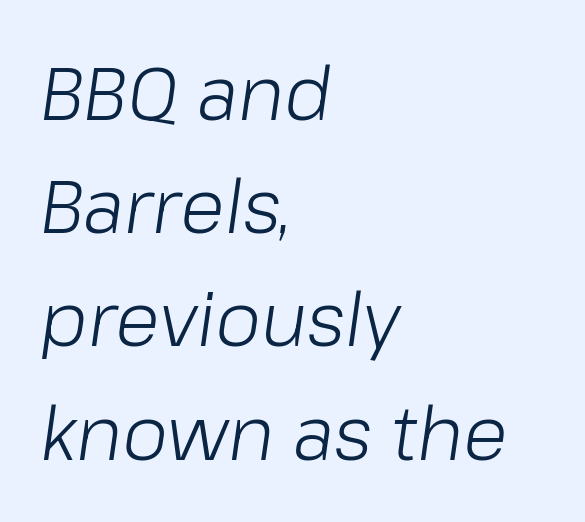
Q: Is the text bold? A: No.
Q: Is the text italic (slanted)? A: Yes, it leans right by about 8 degrees.
Q: Is the text underlined? A: No.
Q: How is the paragraph aligned? A: Left-aligned.
Q: Is the spacing between letters normal or unusually wide? A: Normal.
Q: Is the spacing between lines tight, normal or loose? A: Normal.
Q: Width (condensed, normal, or wide)? A: Normal.
Q: Stroke contrast? A: Low.
Q: x-height? A: Medium.
Q: Monospaced? A: No.
